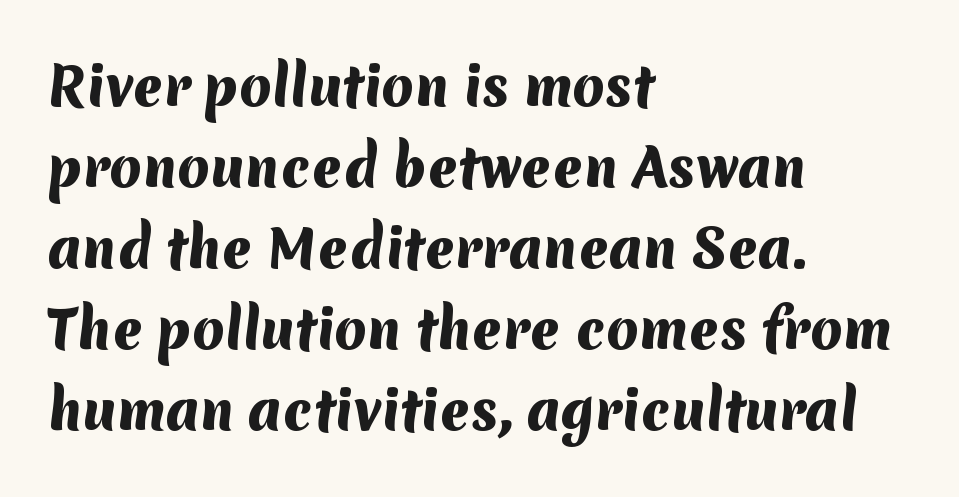
Q: Is the text bold? A: Yes.
Q: Is the typeface a serif or a sans-serif typeface? A: Sans-serif.
Q: Is the text underlined? A: No.
Q: How is the paragraph aligned? A: Left-aligned.
Q: Is the spacing between letters normal or unusually wide? A: Normal.
Q: Is the spacing between lines tight, normal or loose? A: Normal.
Q: Width (condensed, normal, or wide)? A: Normal.
Q: Stroke contrast? A: Medium.
Q: x-height? A: Medium.
Q: Monospaced? A: No.
